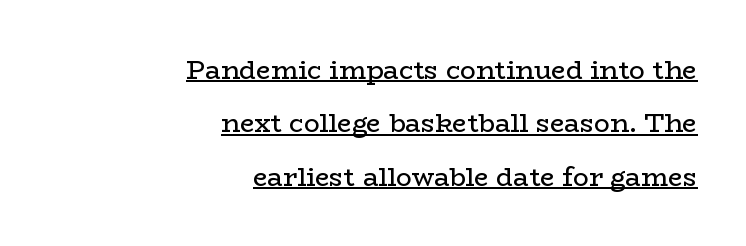
The image shows 26 px text type, upright; set right-aligned, loose line spacing (2.05x), normal letter spacing, underlined.
